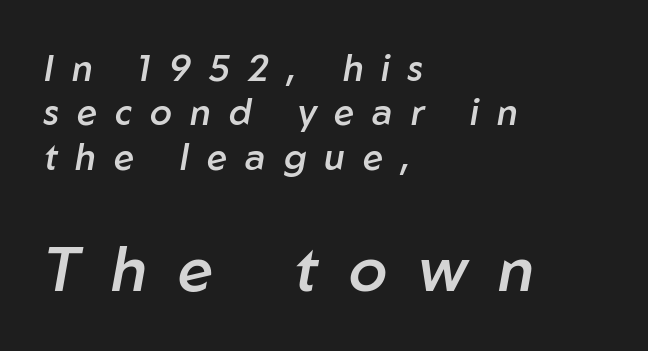
Q: Is the text bold? A: Semi-bold.
Q: Is the text italic (slanted)? A: Yes, it leans right by about 10 degrees.
Q: Is the text underlined? A: No.
Q: How is the paragraph aligned? A: Left-aligned.
Q: Is the spacing between letters normal or unusually wide? A: Unusually wide.
Q: Which block of text is set in a larger size, the first (top) or the second (bottom)? A: The second (bottom) one.
Q: Width (condensed, normal, or wide)? A: Normal.
Q: Stroke contrast? A: Low.
Q: x-height? A: Medium.
Q: Monospaced? A: No.
